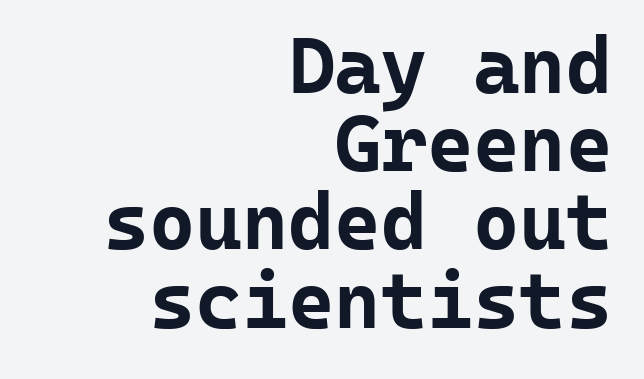
The image shows 79 px bold sans-serif type, upright, monospaced; set right-aligned, tight line spacing (0.99x), normal letter spacing, not underlined; low stroke contrast and a medium x-height.
